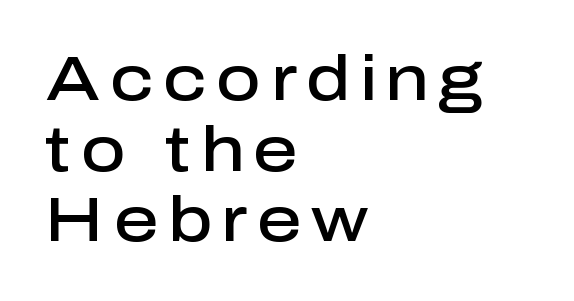
{"serif": "no", "italic": "no", "bold": "semi", "weight": "semibold", "width": "normal", "stroke_contrast": "low", "x_height": "medium", "monospaced": "no", "underline": "no", "align": "left", "line_spacing": "tight", "line_spacing_ratio": 1.14, "glyph_px": 62}
